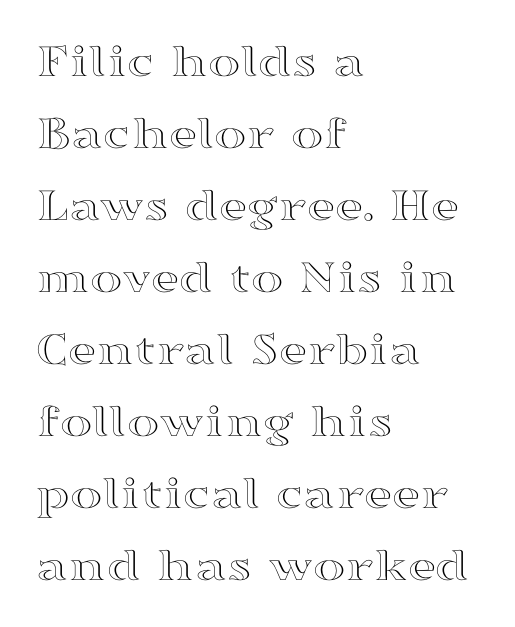
Q: Is the text italic (slanted)? A: No, it is upright.
Q: Is the text underlined? A: No.
Q: How is the paragraph aligned? A: Left-aligned.
Q: Is the spacing between letters normal or unusually wide? A: Normal.
Q: Is the spacing between lines tight, normal or loose? A: Normal.
Q: Width (condensed, normal, or wide)? A: Wide.
Q: x-height? A: Medium.
Q: Monospaced? A: No.
